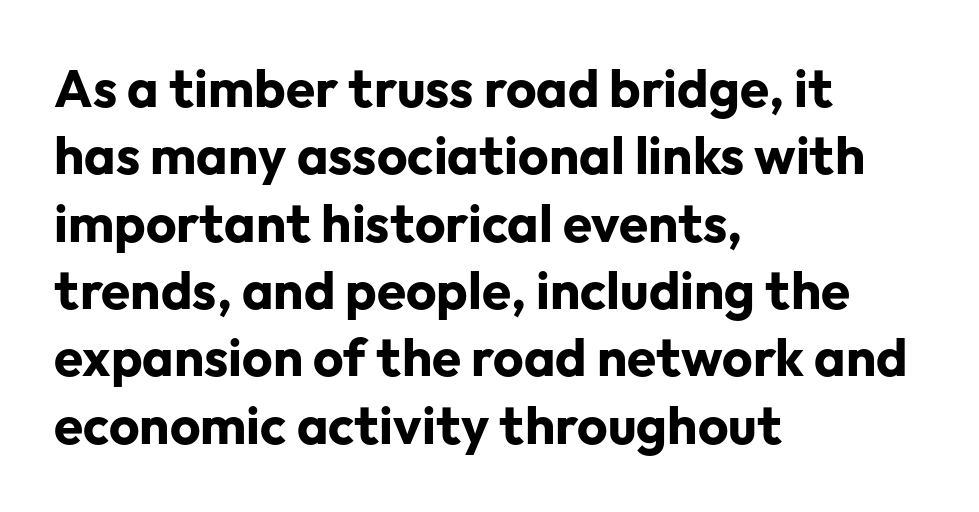
The image shows 53 px bold sans-serif type, upright; set left-aligned, normal line spacing (1.27x), normal letter spacing, not underlined; low stroke contrast and a medium x-height.
